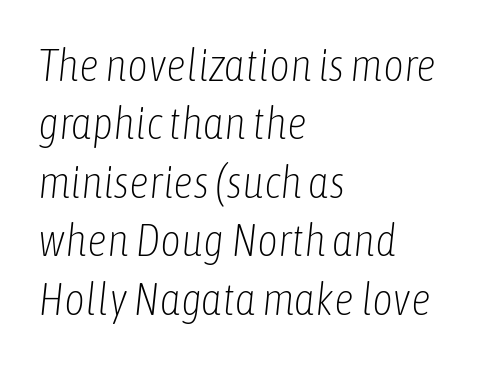
{"italic": "yes", "lean": "right", "slant_degrees": 6, "bold": "no", "weight": "light", "width": "condensed", "stroke_contrast": "low", "x_height": "medium", "monospaced": "no", "underline": "no", "align": "left", "line_spacing": "normal", "line_spacing_ratio": 1.3, "letter_spacing": "normal", "letter_spacing_em": 0.0, "glyph_px": 45}
